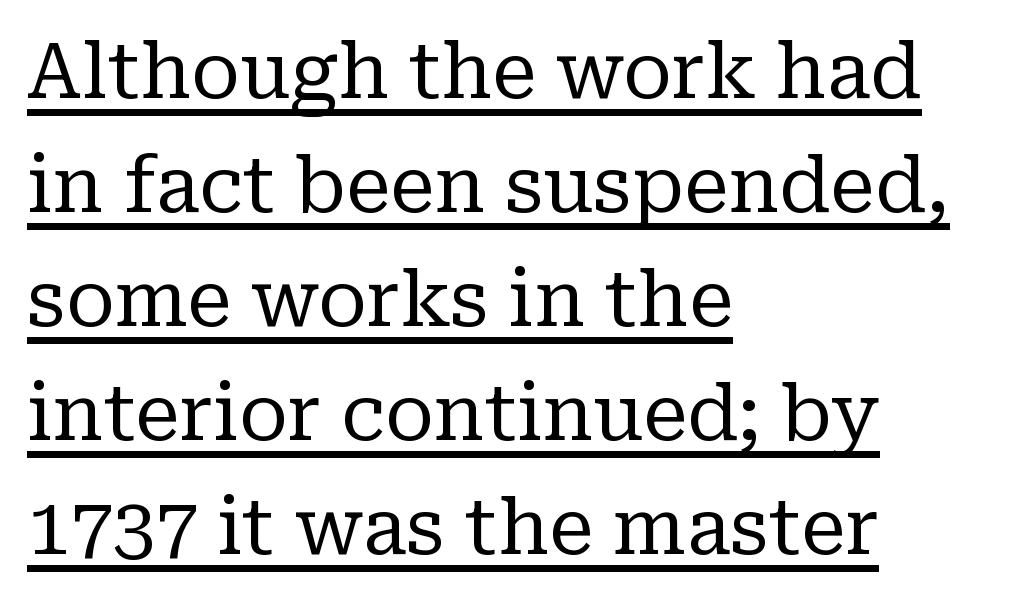
Q: Is the text bold? A: No.
Q: Is the text italic (slanted)? A: No, it is upright.
Q: Is the typeface a serif or a sans-serif typeface? A: Serif.
Q: Is the text underlined? A: Yes.
Q: How is the paragraph aligned? A: Left-aligned.
Q: Is the spacing between letters normal or unusually wide? A: Normal.
Q: Is the spacing between lines tight, normal or loose? A: Normal.
Q: Width (condensed, normal, or wide)? A: Normal.
Q: Stroke contrast? A: Low.
Q: x-height? A: Medium.
Q: Monospaced? A: No.
